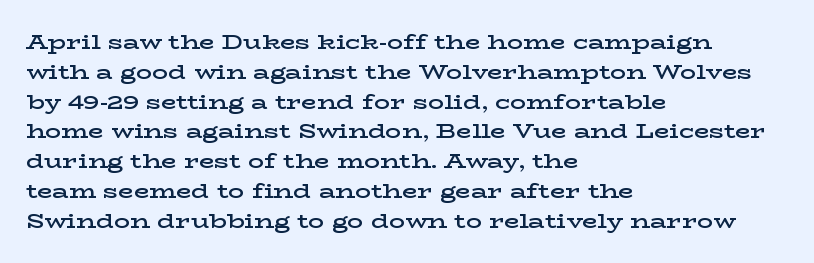
If you measured baseline to baseline, you'd find a middling distance. Summary of weight: moderately heavy, a semibold. Tracking value appears to be zero — textbook default spacing. Underline: absent. Style check: upright.
